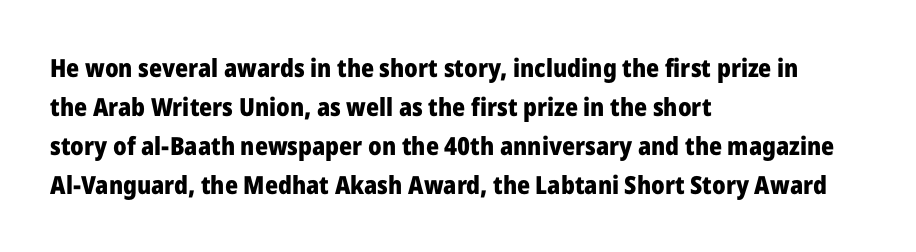
The image shows 25 px bold type, upright; set left-aligned, normal line spacing (1.56x), normal letter spacing, not underlined.
